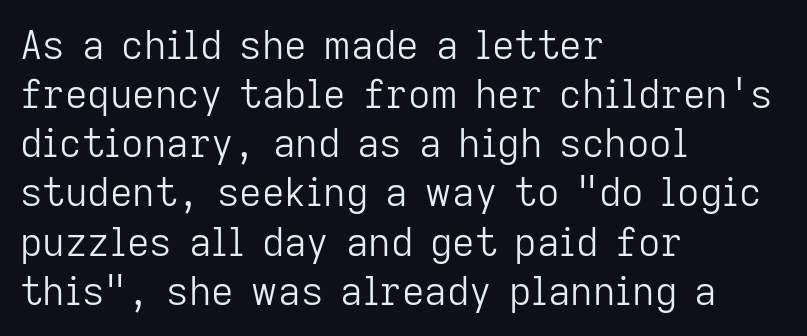
Regarding serifs, this sample does without them. Does extra space separate the letters? No, they use regular spacing. Is this a fixed-width face? No — the glyphs have proportional, varying widths. These lines sit exactly where default settings would place them.
